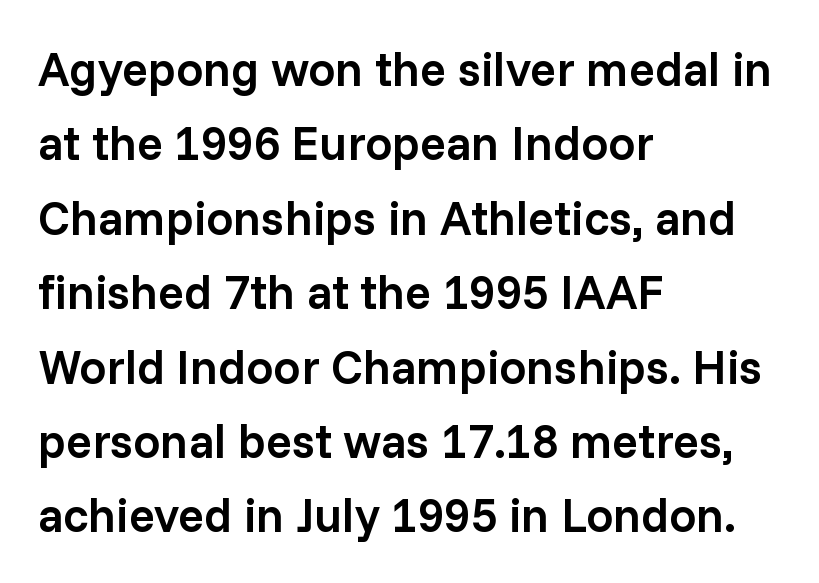
{"serif": "no", "italic": "no", "bold": "semi", "weight": "semibold", "width": "normal", "stroke_contrast": "low", "x_height": "medium", "monospaced": "no", "underline": "no", "align": "left", "line_spacing": "normal", "line_spacing_ratio": 1.55, "letter_spacing": "normal", "letter_spacing_em": 0.0, "glyph_px": 48}
